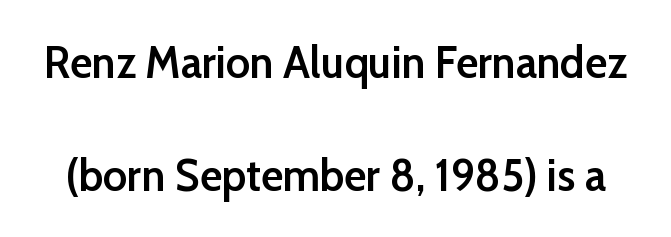
Looks like regular typesetting: each glyph gets only the width it needs. Underlining? Definitely not there. Characters follow at the spacing the type designer built in. A bit beefed up — I'd call it semibold rather than bold.
